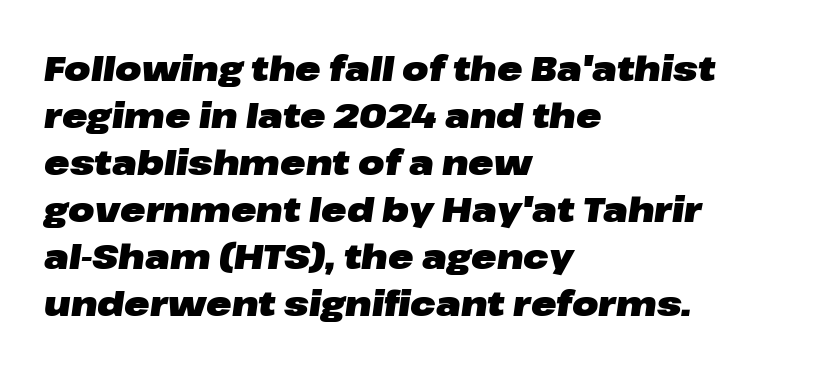
Check under the words: just untouched page. Is this a fixed-width face? No — the glyphs have proportional, varying widths. Plenty of ink on the page — the face is bold. Summary of vertical rhythm: regular, with standard interline spacing. Spacing between characters is what you'd get straight out of the box. Notice how the stems are inclined rather than vertical — that's the hallmark of italics.
